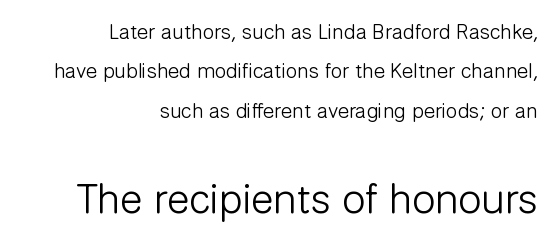
Q: Is the text bold? A: No.
Q: Is the text italic (slanted)? A: No, it is upright.
Q: Is the typeface a serif or a sans-serif typeface? A: Sans-serif.
Q: Is the text underlined? A: No.
Q: How is the paragraph aligned? A: Right-aligned.
Q: Is the spacing between letters normal or unusually wide? A: Normal.
Q: Which block of text is set in a larger size, the first (top) or the second (bottom)? A: The second (bottom) one.
Q: Width (condensed, normal, or wide)? A: Normal.
Q: Stroke contrast? A: Low.
Q: x-height? A: Medium.
Q: Monospaced? A: No.
